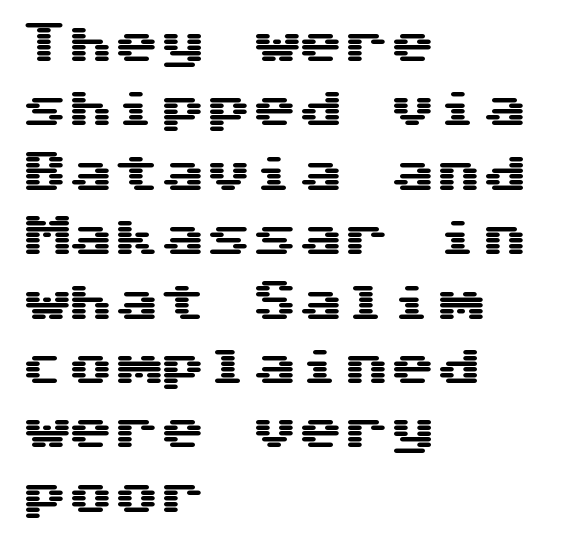
This is the regular roman posture of the typeface. This rendering employs a face without finishing strokes, i.e., a sans-serif. Line starts are locked; line ends wander. Normally led — the rows are evenly, conventionally spaced. Anything drawn beneath the words? Only blank space.
